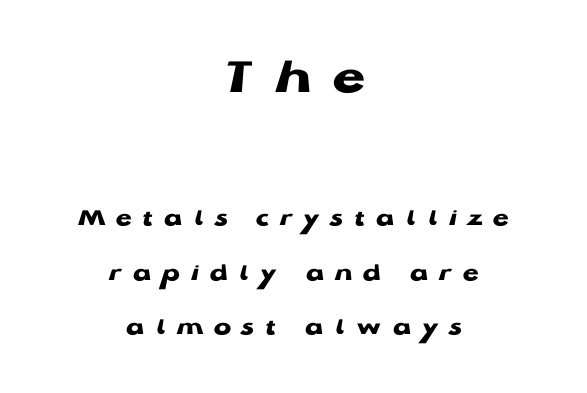
The image shows 53 px heavy, wide sans-serif type, upright; set centered, loose line spacing (2.09x), unusually wide letter spacing (+0.41 em), not underlined; the first (top) block is 2.04x larger; low stroke contrast and a medium x-height.
